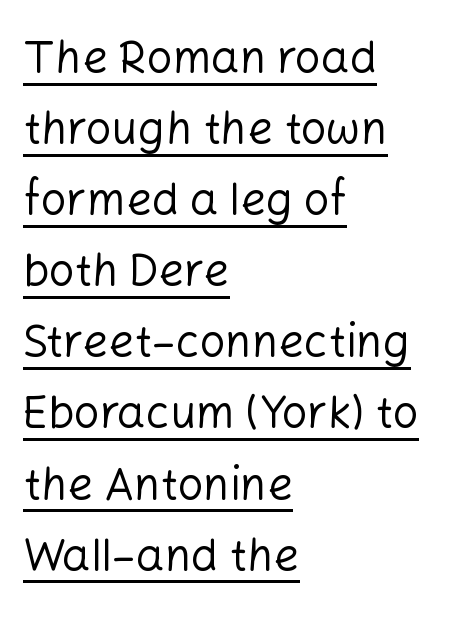
{"serif": "no", "italic": "no", "bold": "no", "weight": "regular", "width": "normal", "stroke_contrast": "low", "x_height": "medium", "monospaced": "no", "underline": "yes", "align": "left", "line_spacing": "normal", "line_spacing_ratio": 1.58, "letter_spacing": "normal", "letter_spacing_em": 0.0, "glyph_px": 45}
